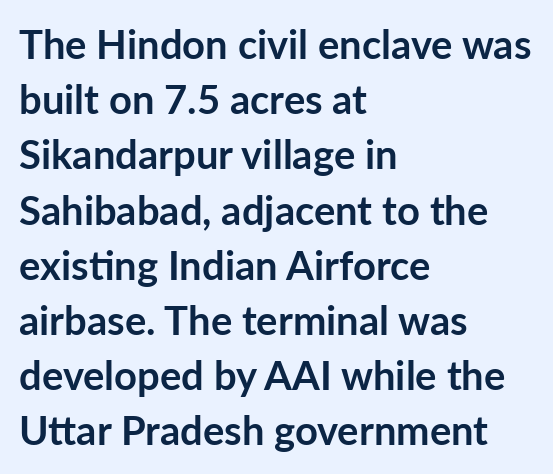
Q: Is the text bold? A: Yes.
Q: Is the text italic (slanted)? A: No, it is upright.
Q: Is the typeface a serif or a sans-serif typeface? A: Sans-serif.
Q: Is the text underlined? A: No.
Q: How is the paragraph aligned? A: Left-aligned.
Q: Is the spacing between letters normal or unusually wide? A: Normal.
Q: Is the spacing between lines tight, normal or loose? A: Normal.
Q: Width (condensed, normal, or wide)? A: Normal.
Q: Stroke contrast? A: Low.
Q: x-height? A: Medium.
Q: Monospaced? A: No.
